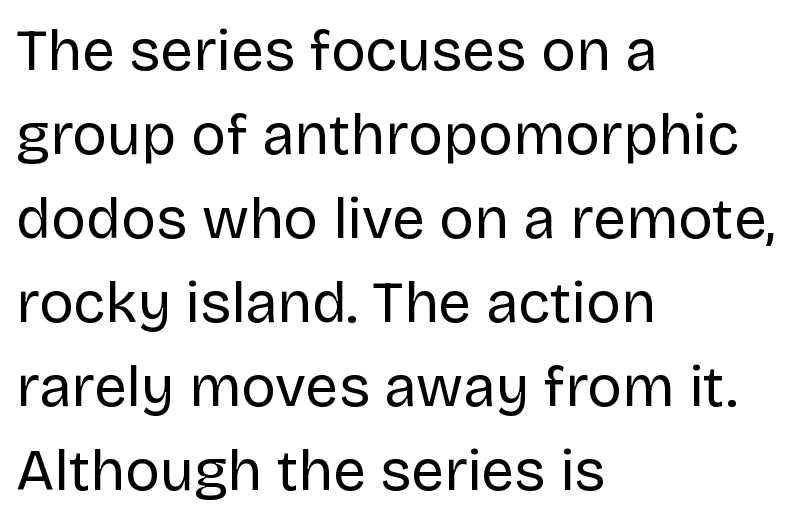
Q: Is the text bold? A: No.
Q: Is the text italic (slanted)? A: No, it is upright.
Q: Is the typeface a serif or a sans-serif typeface? A: Sans-serif.
Q: Is the text underlined? A: No.
Q: How is the paragraph aligned? A: Left-aligned.
Q: Is the spacing between letters normal or unusually wide? A: Normal.
Q: Is the spacing between lines tight, normal or loose? A: Normal.
Q: Width (condensed, normal, or wide)? A: Normal.
Q: Stroke contrast? A: Low.
Q: x-height? A: Large.
Q: Monospaced? A: No.
